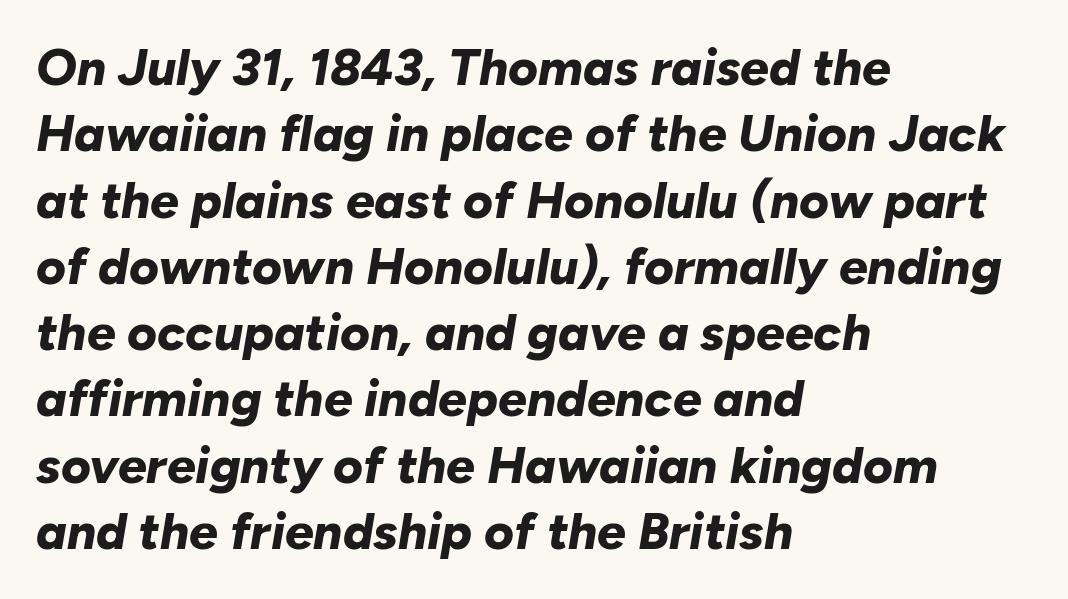
Q: Is the text bold? A: Yes.
Q: Is the text italic (slanted)? A: Yes, it leans right by about 10 degrees.
Q: Is the text underlined? A: No.
Q: How is the paragraph aligned? A: Left-aligned.
Q: Is the spacing between letters normal or unusually wide? A: Normal.
Q: Is the spacing between lines tight, normal or loose? A: Normal.
Q: Width (condensed, normal, or wide)? A: Normal.
Q: Stroke contrast? A: Low.
Q: x-height? A: Medium.
Q: Monospaced? A: No.
